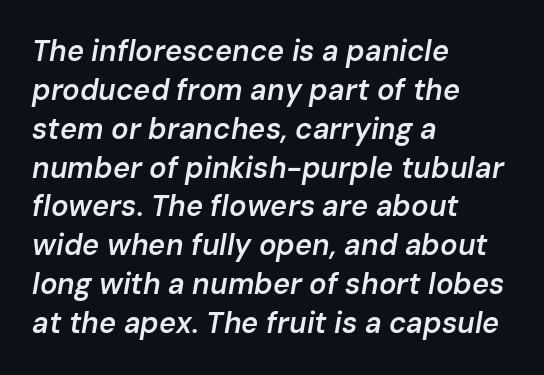
{"italic": "yes", "lean": "right", "slant_degrees": 10, "bold": "semi", "weight": "semibold", "width": "normal", "stroke_contrast": "low", "x_height": "medium", "monospaced": "no", "underline": "no", "align": "left", "line_spacing": "normal", "line_spacing_ratio": 1.34, "letter_spacing": "normal", "letter_spacing_em": 0.0, "glyph_px": 29}
